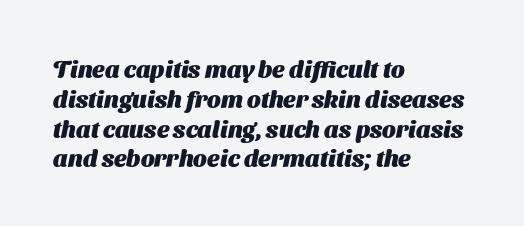
{"bold": "yes", "underline": "no", "align": "left", "line_spacing_ratio": 1.24, "letter_spacing": "normal", "letter_spacing_em": 0.0, "glyph_px": 24}
